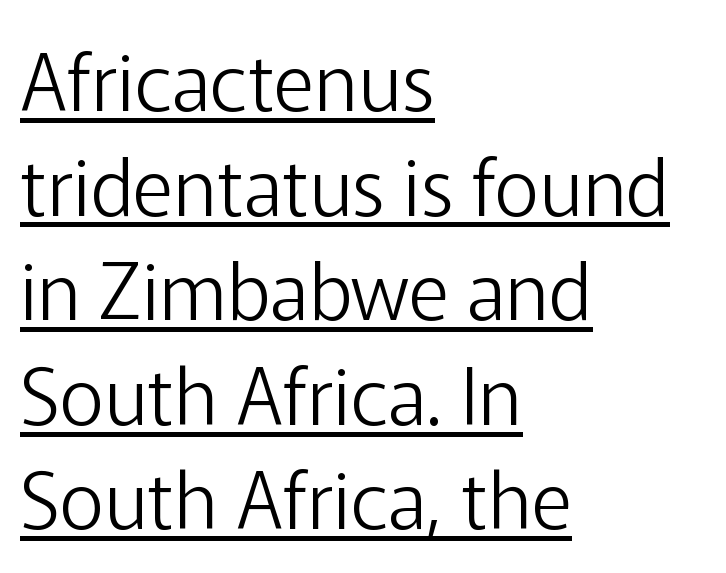
These lines are composed in type without serifs. Each line of the rendering has a horizontal stroke beneath the glyphs. A roman cut, with each character standing at attention. Left-aligned paragraph, ragged on the right. Vertically, the passage feels balanced, rows spaced as you'd expect.
